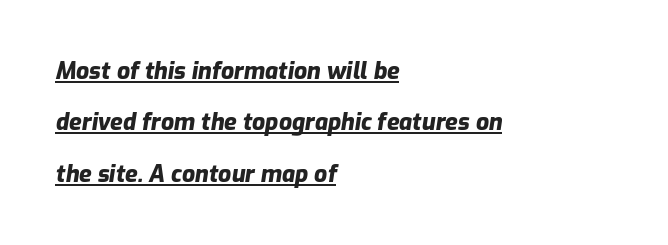
{"italic": "yes", "lean": "right", "slant_degrees": 9, "bold": "yes", "underline": "yes", "align": "left", "line_spacing": "loose", "line_spacing_ratio": 2.23, "letter_spacing": "normal", "letter_spacing_em": 0.0, "glyph_px": 23}
